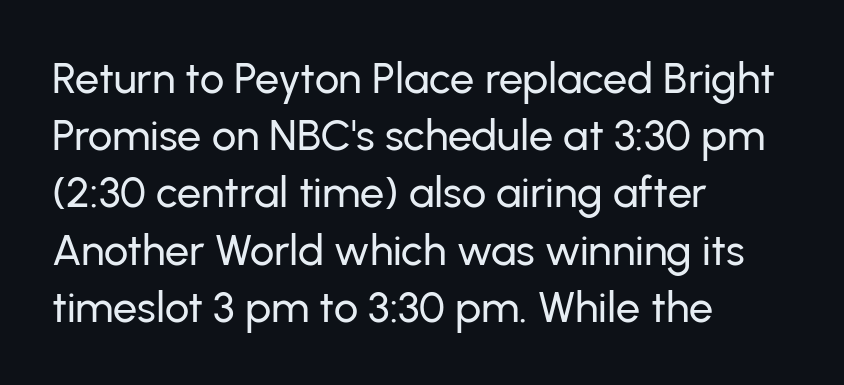
Q: Is the text italic (slanted)? A: No, it is upright.
Q: Is the typeface a serif or a sans-serif typeface? A: Sans-serif.
Q: Is the text underlined? A: No.
Q: How is the paragraph aligned? A: Left-aligned.
Q: Is the spacing between letters normal or unusually wide? A: Normal.
Q: Is the spacing between lines tight, normal or loose? A: Normal.
Q: Width (condensed, normal, or wide)? A: Normal.
Q: Stroke contrast? A: Low.
Q: x-height? A: Medium.
Q: Monospaced? A: No.
